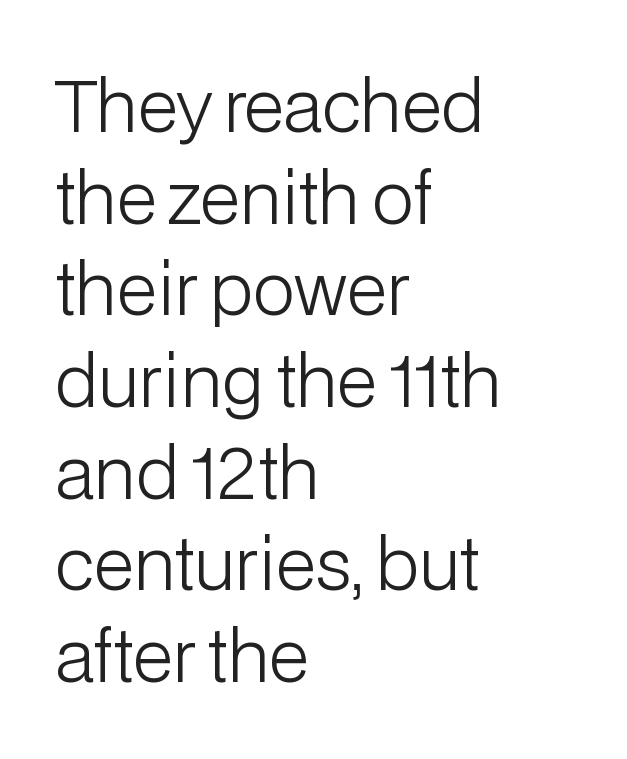
The image shows 70 px light sans-serif type, upright; set left-aligned, normal line spacing (1.31x), normal letter spacing, not underlined; low stroke contrast and a medium x-height.
